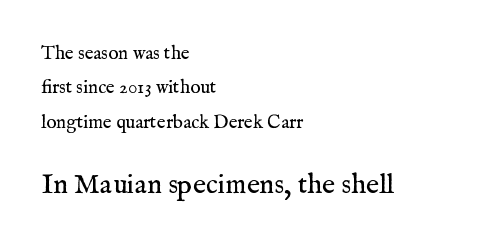
{"serif": "yes", "italic": "no", "bold": "no", "weight": "regular", "width": "normal", "stroke_contrast": "medium", "x_height": "medium", "monospaced": "no", "underline": "no", "align": "left", "line_spacing_ratio": 1.81, "letter_spacing": "normal", "letter_spacing_em": 0.0, "larger_block": "second", "size_ratio": 1.47, "glyph_px": 28}
